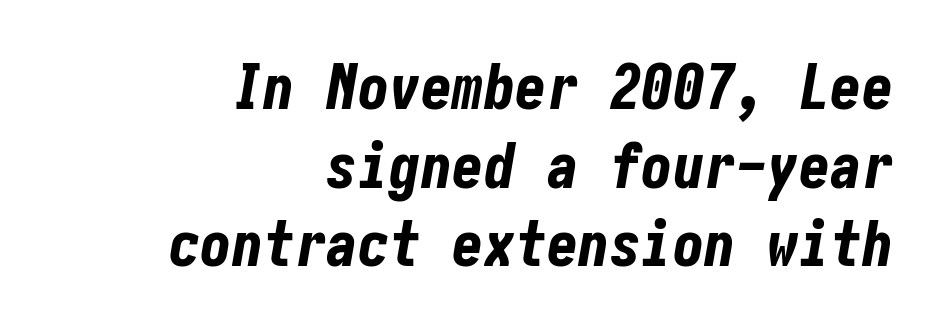
Check under the words: just untouched page. The setting favours the right margin, as signatures and pull-quotes sometimes do. The lines sit at an ordinary, default distance from one another. Letter spacing: default. Is the type slanted? Yes — the strokes lean at a clear angle. A full-strength bold gives these letters their thick strokes.
